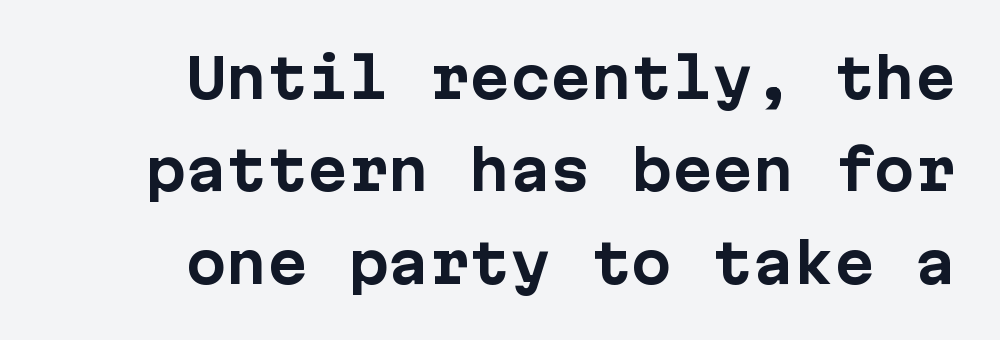
The image shows 54 px bold sans-serif type, upright; set right-aligned, line spacing 1.71x, normal letter spacing, not underlined; low stroke contrast and a medium x-height.
